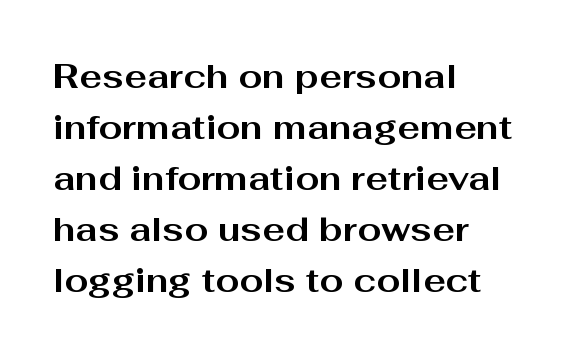
The rows are spaced the way most documents space them. The face used here is proportionally spaced, like ordinary book or web type. No italicization has been applied; the sample stays upright. This rendering employs a face without finishing strokes, i.e., a sans-serif.
